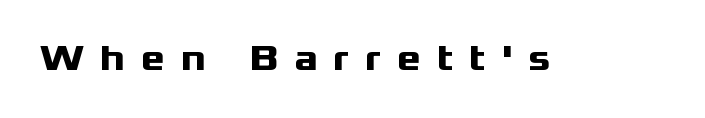
{"serif": "no", "italic": "no", "bold": "yes", "weight": "heavy", "width": "wide", "stroke_contrast": "medium", "x_height": "medium", "monospaced": "no", "underline": "no", "letter_spacing": "wide", "letter_spacing_em": 0.42, "glyph_px": 37}
